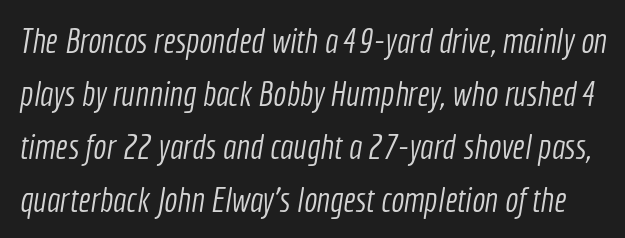
Q: Is the text bold? A: No.
Q: Is the typeface a serif or a sans-serif typeface? A: Sans-serif.
Q: Is the text underlined? A: No.
Q: Is the spacing between letters normal or unusually wide? A: Normal.
Q: Is the spacing between lines tight, normal or loose? A: Normal.
Q: Width (condensed, normal, or wide)? A: Condensed.
Q: x-height? A: Medium.
Q: Monospaced? A: No.
